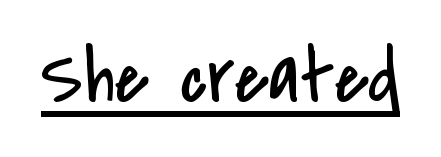
The image shows 79 px regular-weight, condensed sans-serif type, upright; set normal letter spacing, underlined; low stroke contrast and a small x-height.
